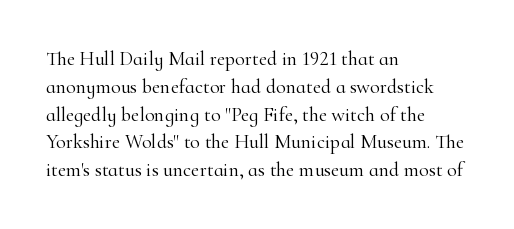
The image shows 20 px text type, upright; set left-aligned, normal line spacing (1.39x), normal letter spacing, not underlined.
